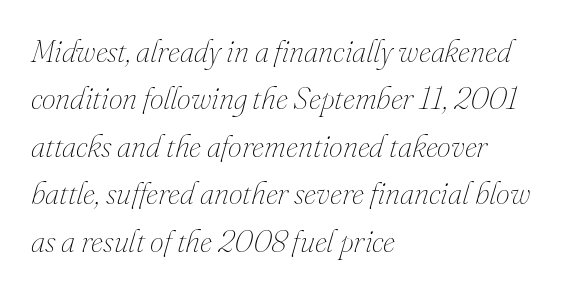
{"italic": "yes", "lean": "right", "slant_degrees": 16, "bold": "no", "weight": "thin", "width": "normal", "stroke_contrast": "medium", "x_height": "small", "monospaced": "no", "underline": "no", "align": "left", "line_spacing": "normal", "line_spacing_ratio": 1.53, "letter_spacing": "normal", "letter_spacing_em": 0.0, "glyph_px": 31}
